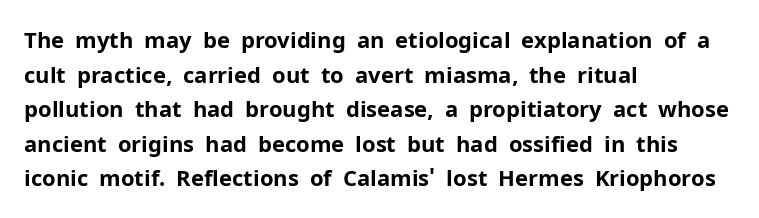
This sample uses an upright cut, with every glyph sitting square on the baseline. Whoever set this chose a conventional vertical rhythm. Students, note that the glyphs here touch the page at normal intervals. Strokes here are thick enough to call this a true bold.
